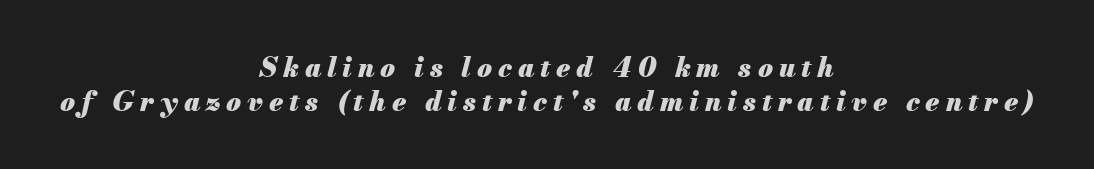
The characters look thick and weighty, a clear bold. There's an unmistakable incline to the writing here. Does the copy run flush right? No — it is centered line by line. In terms of letterspacing, this is a distinctly airy, spread setting. The strip under each line holds only bare page.
